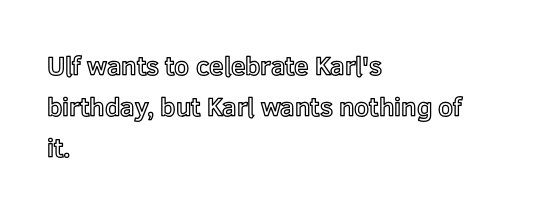
{"italic": "no", "underline": "no", "align": "left", "line_spacing": "normal", "line_spacing_ratio": 1.58, "letter_spacing": "normal", "letter_spacing_em": 0.0, "glyph_px": 26}
